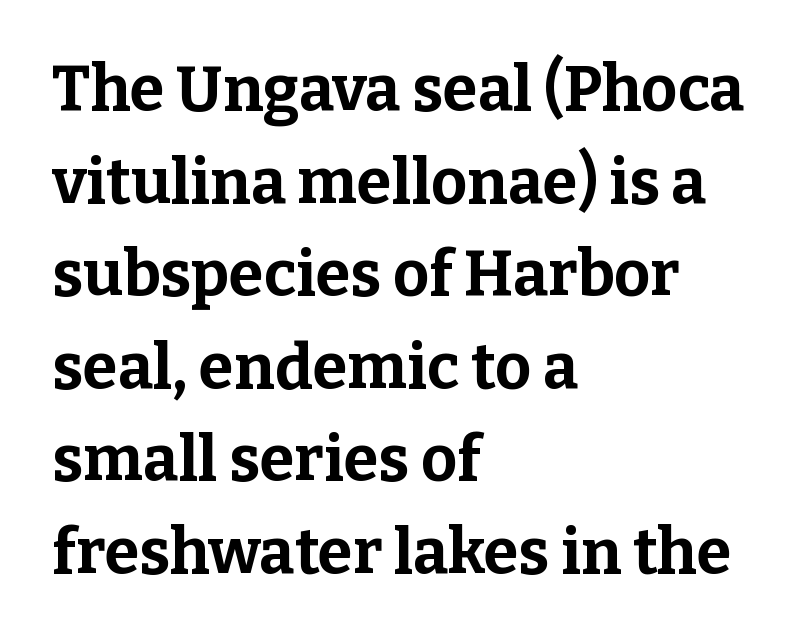
Little horizontal feet cap the strokes, marking this as serif type. The horizontal fit of the characters is conventional and even. The face used here is proportionally spaced, like ordinary book or web type. All the whitespace from short lines collects on the right. Set as a true bold cut, around the 700 mark. The type sits square on the baseline with zero lean.
